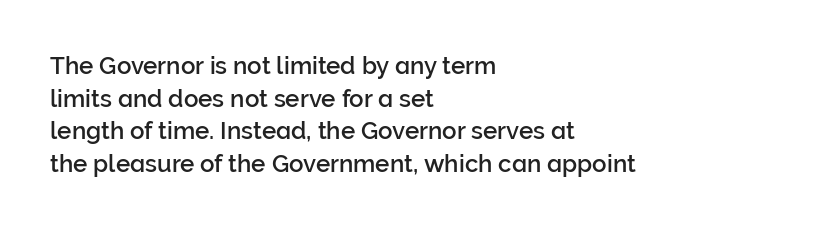
The vertical gap from one line to the next is medium. The rendering keeps characters at their native spacing. The axis of the letterforms is exactly vertical. Bare-footed words on every line. In CSS terms this would be text-align: left.
